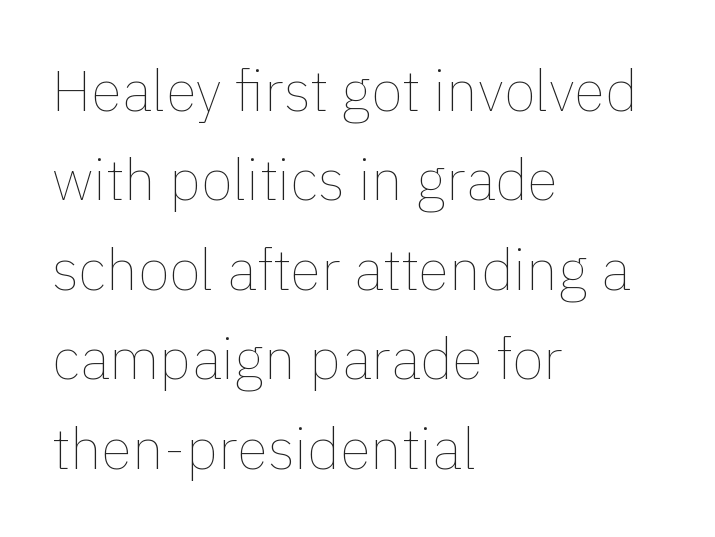
A roman cut, with each character standing at attention. Evenly set lines give the paragraph a standard silhouette. This is not heavy type; no bold has been used. Spacing verdict: proportional, widths tailored to each character. Check under the words: just untouched page. The line texture is even and compact thanks to regular tracking.
